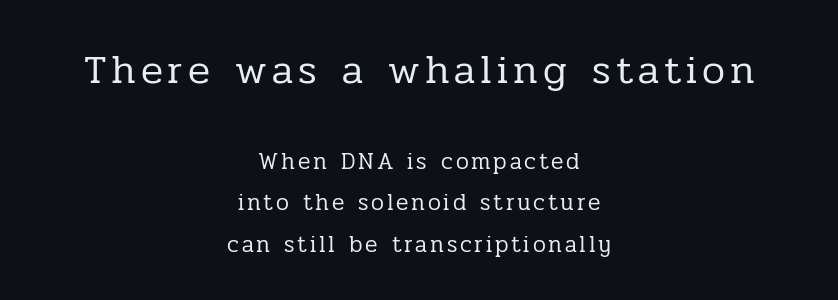
Q: Is the text bold? A: No.
Q: Is the text italic (slanted)? A: No, it is upright.
Q: Is the typeface a serif or a sans-serif typeface? A: Serif.
Q: Is the text underlined? A: No.
Q: How is the paragraph aligned? A: Centered.
Q: Which block of text is set in a larger size, the first (top) or the second (bottom)? A: The first (top) one.
Q: Width (condensed, normal, or wide)? A: Normal.
Q: Stroke contrast? A: Low.
Q: x-height? A: Medium.
Q: Monospaced? A: No.
